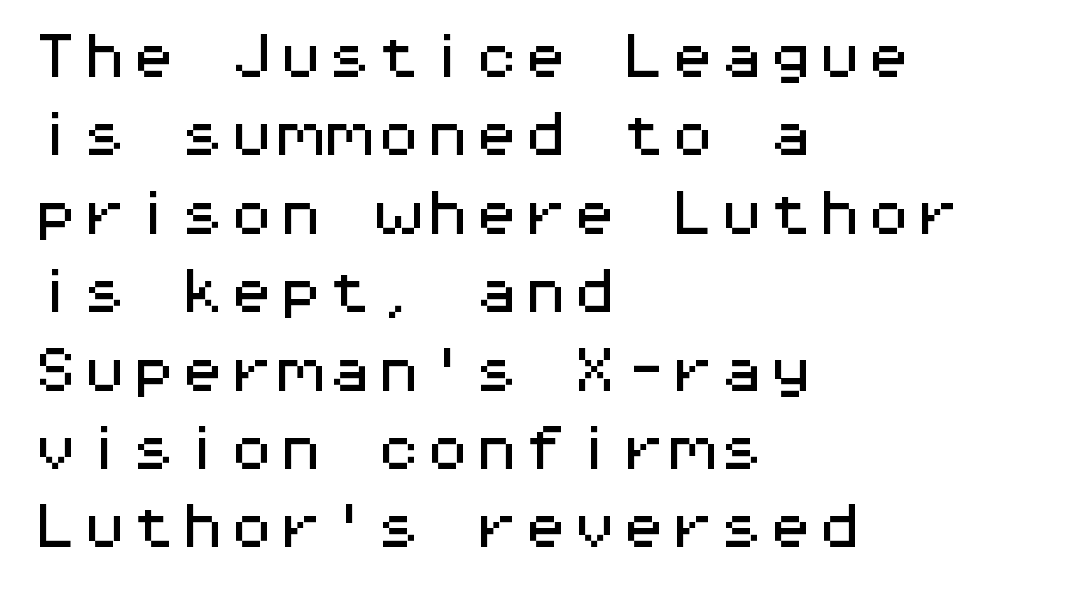
Q: Is the text italic (slanted)? A: No, it is upright.
Q: Is the typeface a serif or a sans-serif typeface? A: Sans-serif.
Q: Is the text underlined? A: No.
Q: How is the paragraph aligned? A: Left-aligned.
Q: Is the spacing between letters normal or unusually wide? A: Normal.
Q: Is the spacing between lines tight, normal or loose? A: Normal.
Q: Width (condensed, normal, or wide)? A: Wide.
Q: Stroke contrast? A: Medium.
Q: x-height? A: Medium.
Q: Monospaced? A: Yes.
